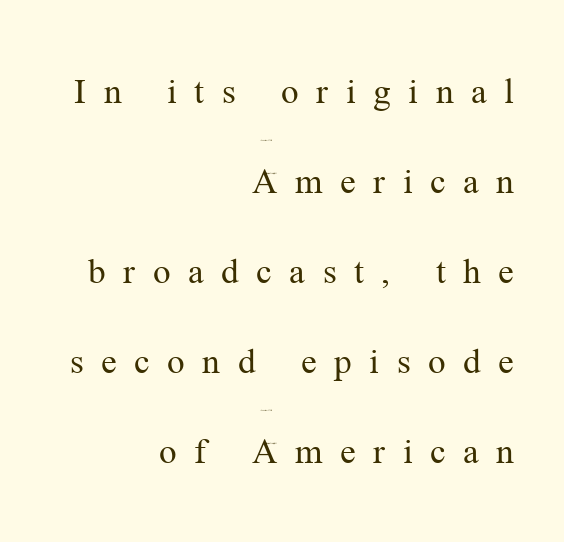
Rendered with straight, roman letterforms. Do the characters align in a grid? No, the font is proportional. Stems here are at most as thick as an everyday book face. This rendering employs a face with finishing strokes, i.e., a serif. Beneath every word, the page is bare. A typesetter would call this heavily tracked-out type.
